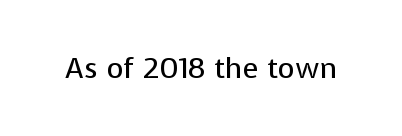
{"serif": "no", "italic": "no", "bold": "no", "weight": "regular", "width": "normal", "stroke_contrast": "low", "x_height": "medium", "monospaced": "no", "underline": "no", "letter_spacing": "normal", "letter_spacing_em": 0.0, "glyph_px": 29}
